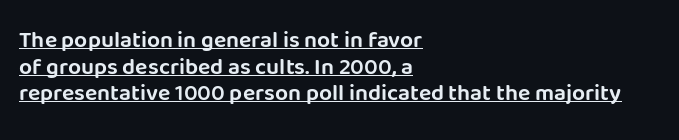
The image shows 23 px text type, upright; set left-aligned, line spacing 1.16x, normal letter spacing, underlined.
